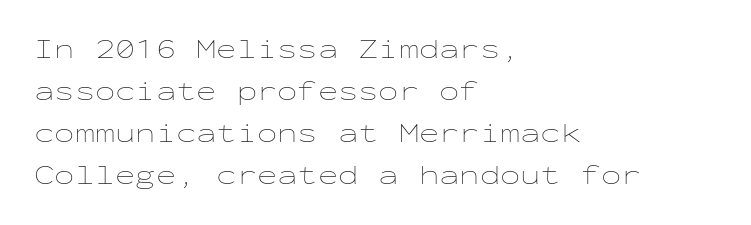
{"italic": "no", "bold": "no", "underline": "no", "align": "left", "line_spacing": "normal", "line_spacing_ratio": 1.56, "letter_spacing": "normal", "letter_spacing_em": 0.0, "glyph_px": 27}
